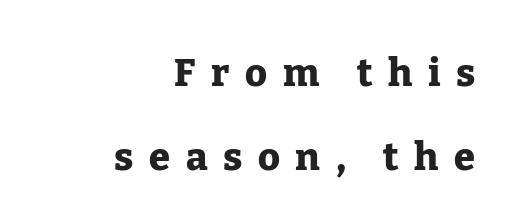
Q: Is the text bold? A: Yes.
Q: Is the text italic (slanted)? A: No, it is upright.
Q: Is the typeface a serif or a sans-serif typeface? A: Serif.
Q: Is the text underlined? A: No.
Q: How is the paragraph aligned? A: Right-aligned.
Q: Is the spacing between letters normal or unusually wide? A: Unusually wide.
Q: Is the spacing between lines tight, normal or loose? A: Loose.
Q: Width (condensed, normal, or wide)? A: Normal.
Q: Stroke contrast? A: Low.
Q: x-height? A: Medium.
Q: Monospaced? A: No.
